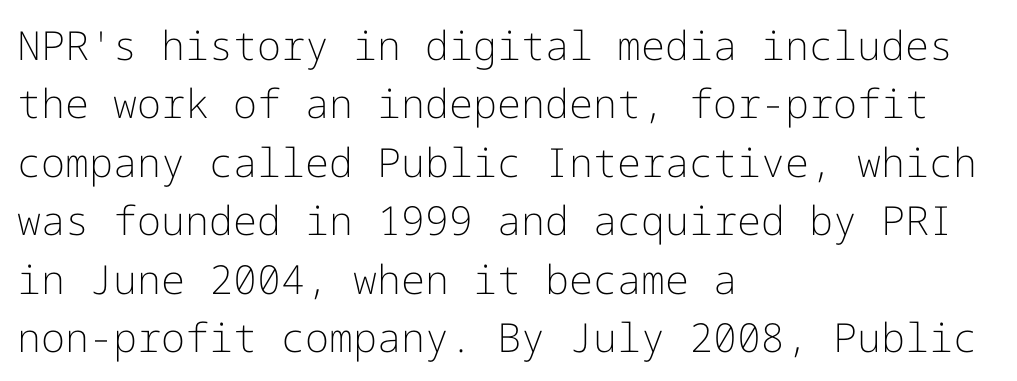
Q: Is the text bold? A: No.
Q: Is the text italic (slanted)? A: No, it is upright.
Q: Is the typeface a serif or a sans-serif typeface? A: Sans-serif.
Q: Is the text underlined? A: No.
Q: How is the paragraph aligned? A: Left-aligned.
Q: Is the spacing between letters normal or unusually wide? A: Normal.
Q: Is the spacing between lines tight, normal or loose? A: Normal.
Q: Width (condensed, normal, or wide)? A: Normal.
Q: Stroke contrast? A: Low.
Q: x-height? A: Medium.
